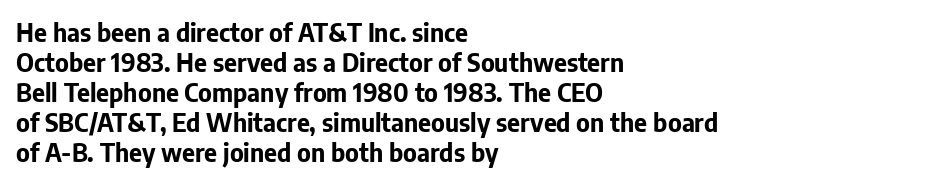
The image shows 25 px bold type, upright; set left-aligned, line spacing 1.2x, normal letter spacing, not underlined.
